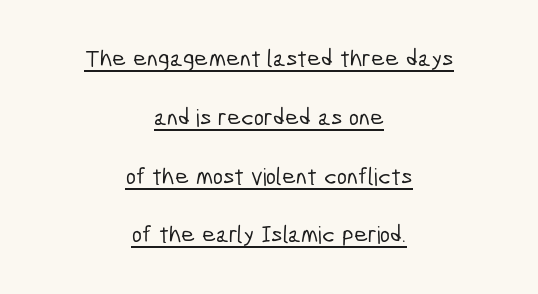
{"underline": "yes", "align": "center", "line_spacing": "loose", "line_spacing_ratio": 2.45, "letter_spacing": "normal", "letter_spacing_em": 0.0, "glyph_px": 24}
